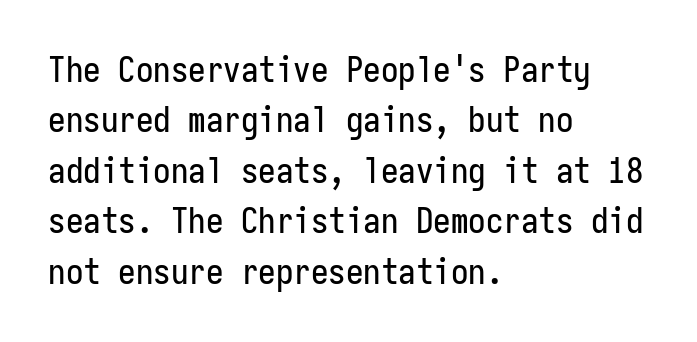
Q: Is the text italic (slanted)? A: No, it is upright.
Q: Is the typeface a serif or a sans-serif typeface? A: Sans-serif.
Q: Is the text underlined? A: No.
Q: How is the paragraph aligned? A: Left-aligned.
Q: Is the spacing between letters normal or unusually wide? A: Normal.
Q: Is the spacing between lines tight, normal or loose? A: Normal.
Q: Width (condensed, normal, or wide)? A: Condensed.
Q: Stroke contrast? A: Low.
Q: x-height? A: Medium.
Q: Monospaced? A: Yes.
